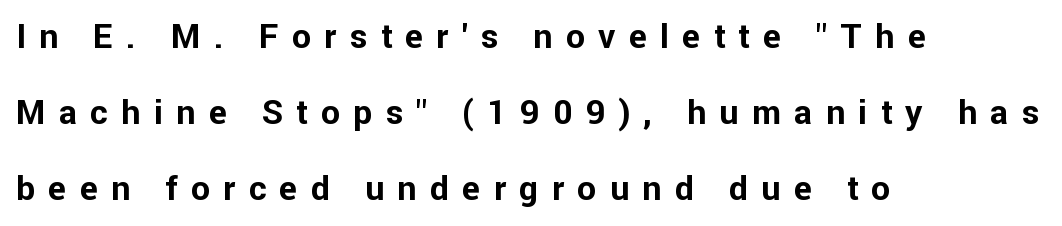
Q: Is the text bold? A: Yes.
Q: Is the text italic (slanted)? A: No, it is upright.
Q: Is the typeface a serif or a sans-serif typeface? A: Sans-serif.
Q: Is the text underlined? A: No.
Q: How is the paragraph aligned? A: Left-aligned.
Q: Is the spacing between letters normal or unusually wide? A: Unusually wide.
Q: Is the spacing between lines tight, normal or loose? A: Loose.
Q: Width (condensed, normal, or wide)? A: Normal.
Q: Stroke contrast? A: Low.
Q: x-height? A: Medium.
Q: Monospaced? A: No.
